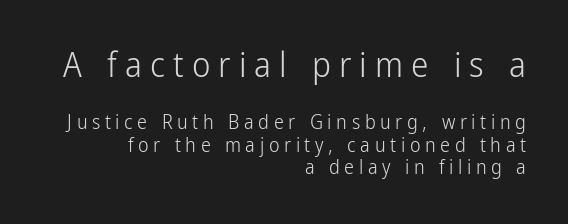
The horizontal fit of the characters is loose and conspicuously gappy. Anything drawn beneath the words? Only blank space. A light-to-regular cut is what we see here. Line endings align vertically; line beginnings do not.
